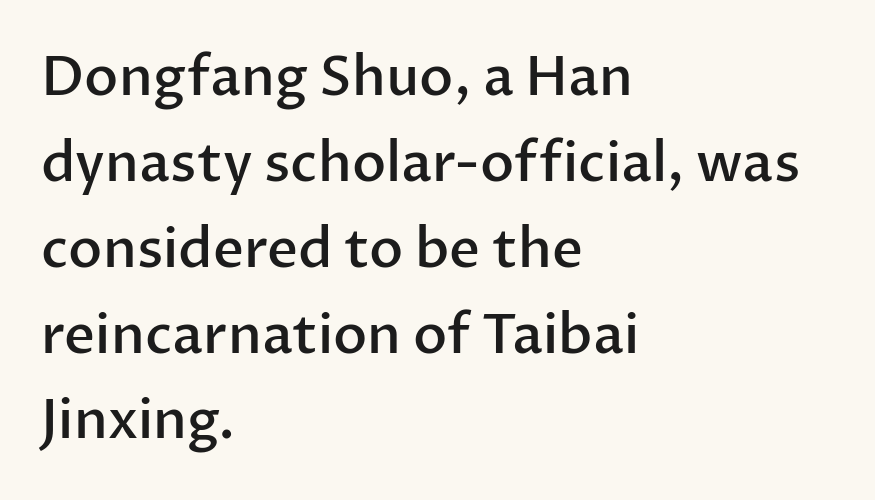
{"serif": "no", "italic": "no", "bold": "semi", "weight": "semibold", "width": "normal", "stroke_contrast": "low", "x_height": "medium", "monospaced": "no", "underline": "no", "align": "left", "line_spacing": "normal", "line_spacing_ratio": 1.59, "letter_spacing": "normal", "letter_spacing_em": 0.0, "glyph_px": 54}
